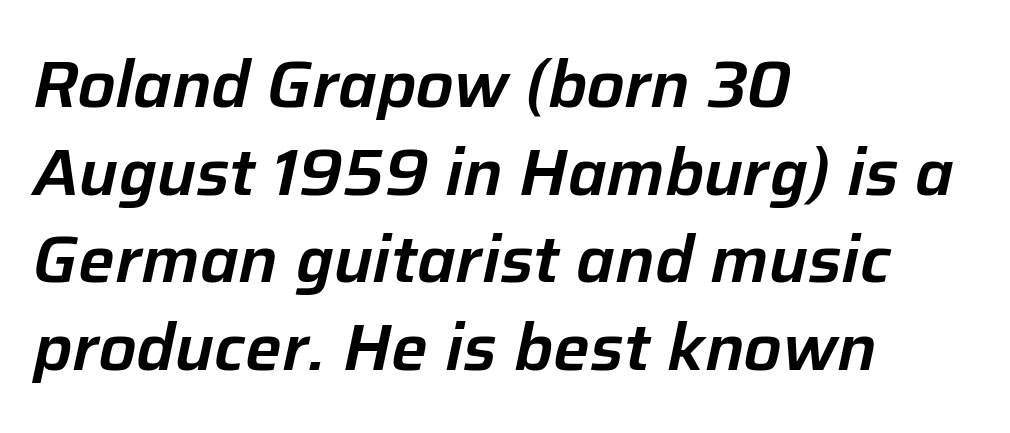
Q: Is the text italic (slanted)? A: Yes, it leans right by about 12 degrees.
Q: Is the text underlined? A: No.
Q: How is the paragraph aligned? A: Left-aligned.
Q: Is the spacing between letters normal or unusually wide? A: Normal.
Q: Is the spacing between lines tight, normal or loose? A: Normal.
Q: Width (condensed, normal, or wide)? A: Normal.
Q: Stroke contrast? A: Low.
Q: x-height? A: Medium.
Q: Monospaced? A: No.
